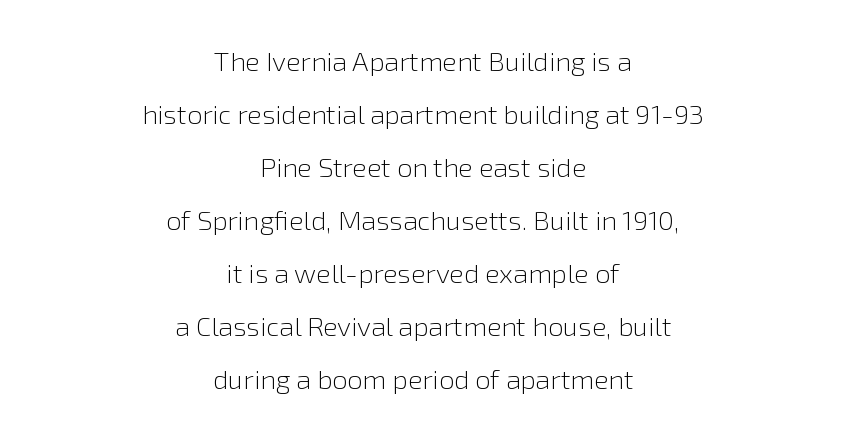
The image shows 27 px text type, upright; set centered, loose line spacing (1.96x), normal letter spacing, not underlined.
